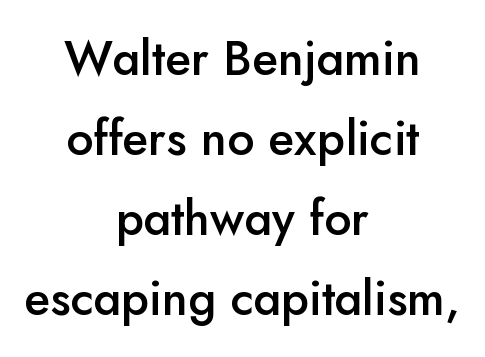
The image shows 48 px semibold sans-serif type, upright; set centered, normal line spacing (1.67x), normal letter spacing, not underlined; low stroke contrast and a small x-height.
